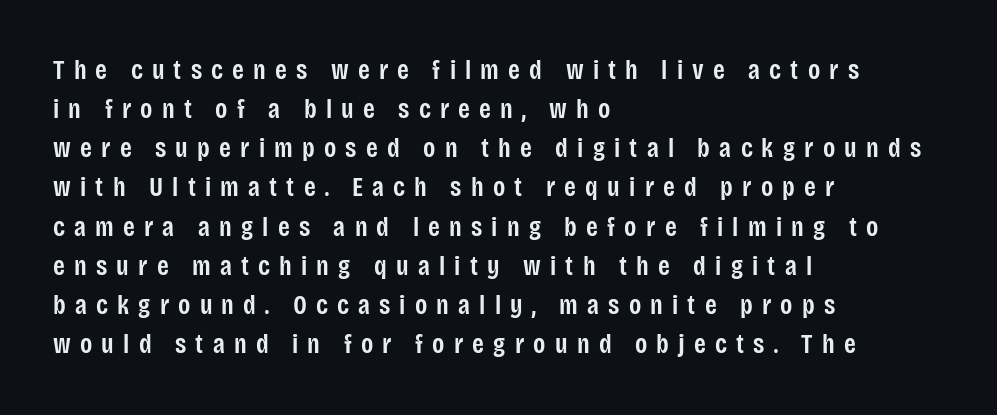
The image shows 27 px text type, upright; set left-aligned, normal line spacing (1.45x), unusually wide letter spacing (+0.34 em), not underlined.
